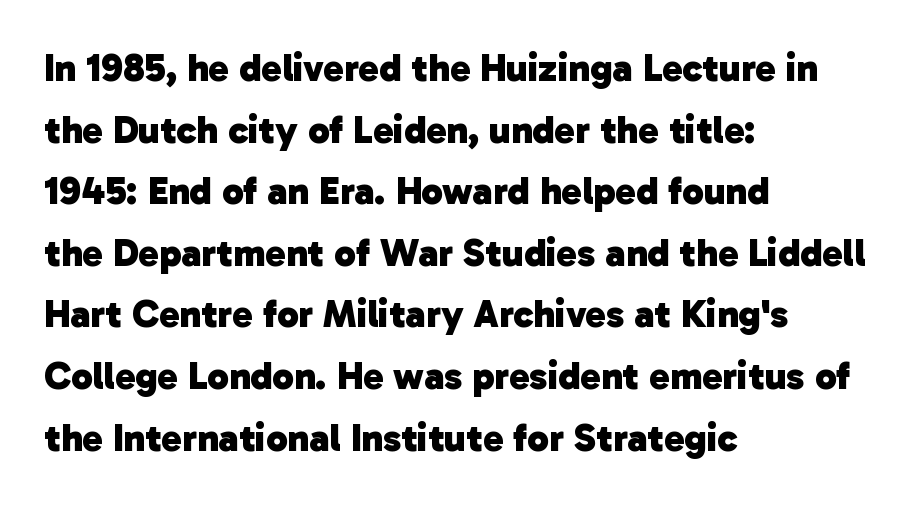
{"serif": "no", "bold": "yes", "weight": "heavy", "width": "normal", "stroke_contrast": "low", "x_height": "medium", "monospaced": "no", "underline": "no", "align": "left", "line_spacing": "normal", "line_spacing_ratio": 1.58, "letter_spacing": "normal", "letter_spacing_em": 0.0, "glyph_px": 39}
